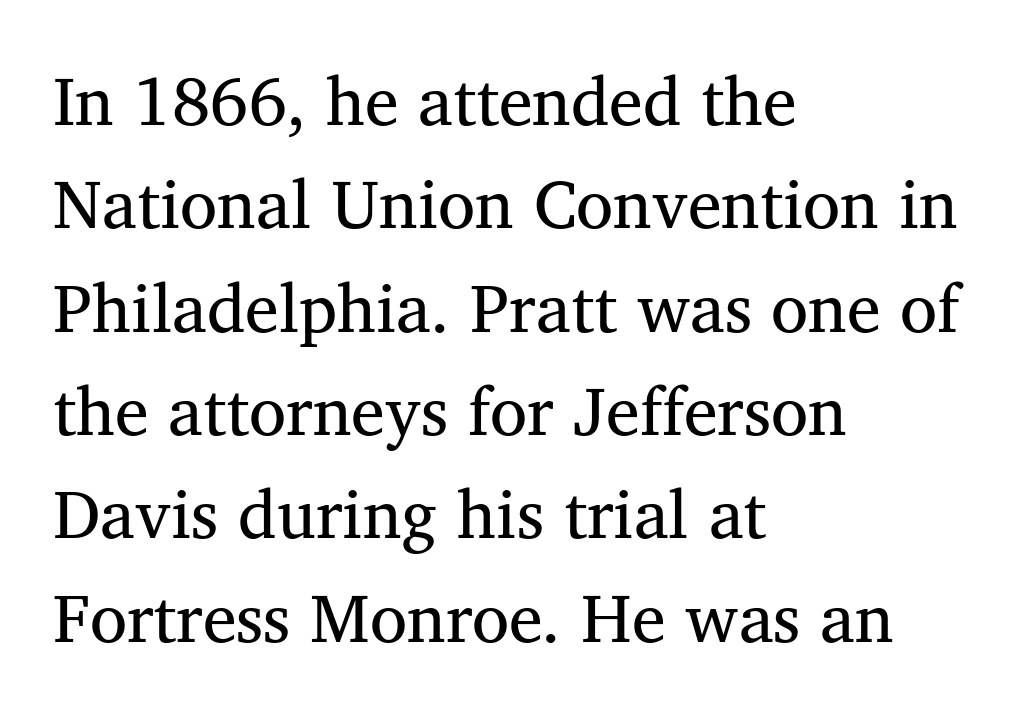
A bare baseline throughout the passage. The rendering anchors every line to the left-hand side. The rendering keeps characters at their native spacing. The lines sit at an ordinary, default distance from one another. The letters advance in unequal steps, a hallmark of proportional type. The passage shown is typeset with a serif family.
